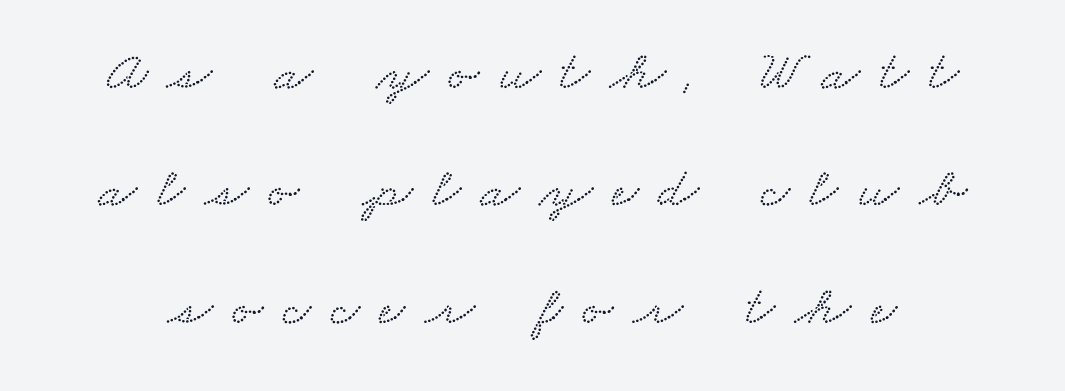
The image shows 57 px wide serif type; set loose line spacing (2.06x), unusually wide letter spacing (+0.35 em), not underlined; low stroke contrast and a small x-height.
